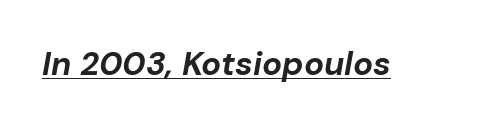
A typesetter would mark this as italic. Between one letter and the next there's only the usual sliver of space. On the weight axis this lands at bold, roughly 700. You could not count columns in this text — the font is proportionally spaced. Each line of the rendering has a horizontal stroke beneath the glyphs.
